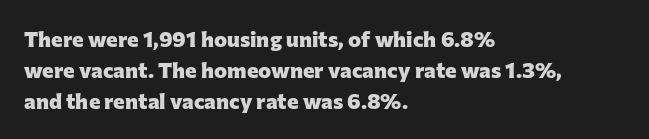
Q: Is the text bold? A: Yes.
Q: Is the text italic (slanted)? A: No, it is upright.
Q: Is the text underlined? A: No.
Q: How is the paragraph aligned? A: Left-aligned.
Q: Is the spacing between letters normal or unusually wide? A: Normal.
Q: Is the spacing between lines tight, normal or loose? A: Normal.
